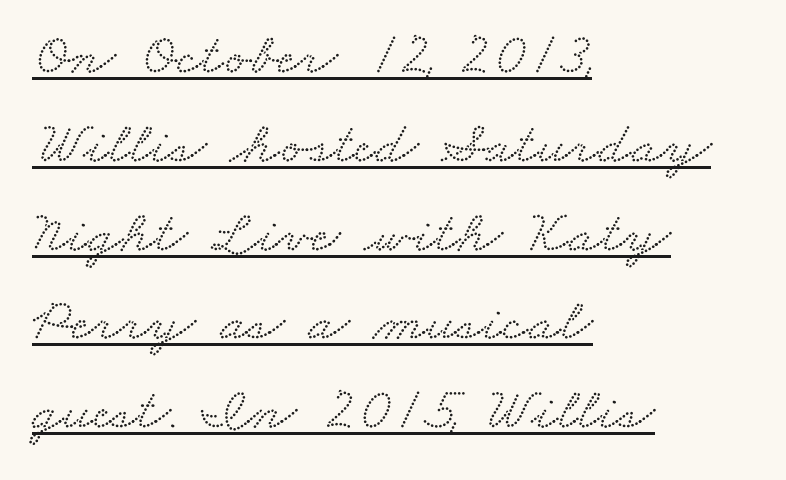
{"width": "wide", "stroke_contrast": "low", "x_height": "small", "monospaced": "no", "underline": "yes", "align": "left", "line_spacing": "normal", "line_spacing_ratio": 1.48, "letter_spacing": "normal", "letter_spacing_em": 0.0, "glyph_px": 60}
